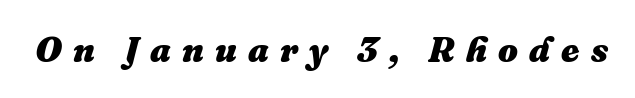
The glyphs are unaccompanied by any horizontal stroke below them. The rendering inserts visible extra space after every character. A typesetter would call this proportional, since set widths differ per character. The face used here has a pronounced slope to its letters. Strong, thick strokes mark this as bold type.
